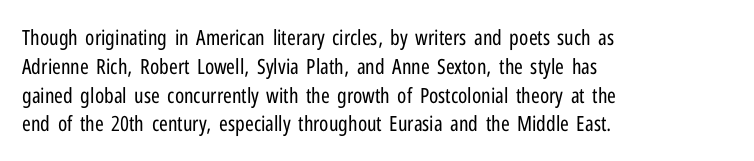
Q: Is the text bold? A: No.
Q: Is the text italic (slanted)? A: No, it is upright.
Q: Is the text underlined? A: No.
Q: How is the paragraph aligned? A: Left-aligned.
Q: Is the spacing between letters normal or unusually wide? A: Normal.
Q: Is the spacing between lines tight, normal or loose? A: Normal.
